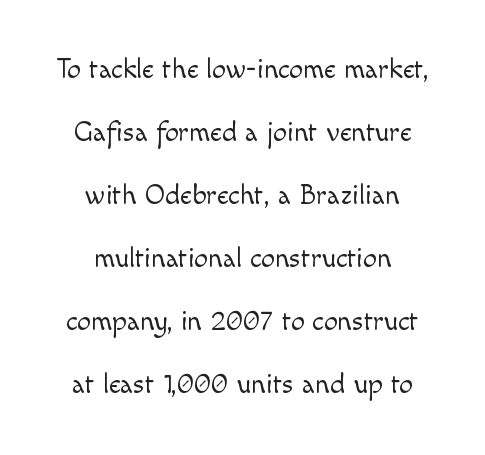
Q: Is the text bold? A: No.
Q: Is the text italic (slanted)? A: No, it is upright.
Q: Is the typeface a serif or a sans-serif typeface? A: Sans-serif.
Q: Is the text underlined? A: No.
Q: How is the paragraph aligned? A: Centered.
Q: Is the spacing between letters normal or unusually wide? A: Normal.
Q: Is the spacing between lines tight, normal or loose? A: Loose.
Q: Width (condensed, normal, or wide)? A: Normal.
Q: x-height? A: Small.
Q: Monospaced? A: No.
